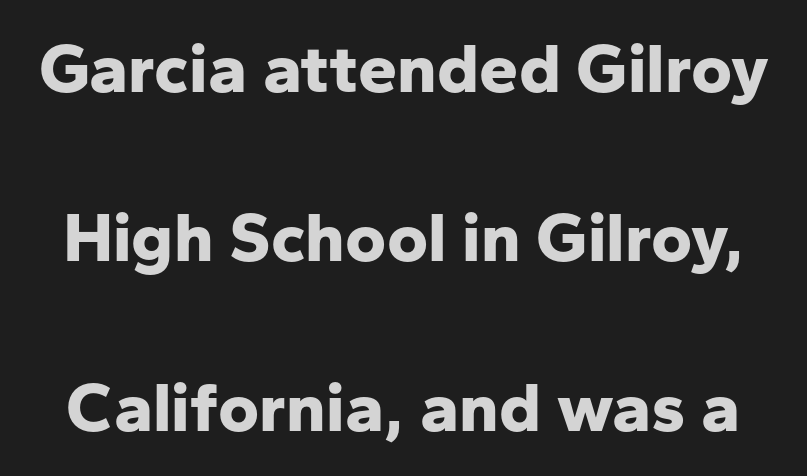
A clean baseline with only descenders dipping below it. Stroke thickness is high; the sample reads as a true bold. Upright lettering throughout. Inter-character spacing is left at the font's built-in metrics.
